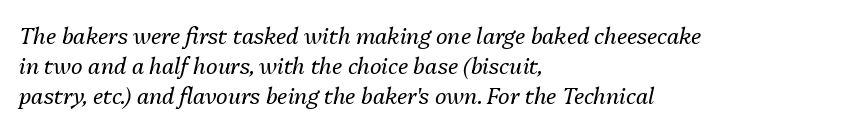
The image shows 22 px text type, italic (leaning right); set left-aligned, normal line spacing (1.36x), normal letter spacing, not underlined.
